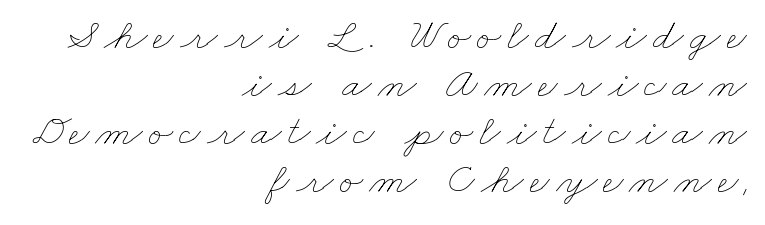
The ragged edge is on the left, which tells us the setting is flush right. Heft: none added — not bold. You could not count columns in this text — the font is proportionally spaced. Unmarked baselines from the first word to the last.
